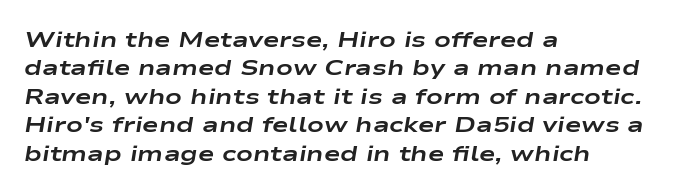
The image shows 22 px bold type, italic (leaning right); set left-aligned, normal line spacing (1.29x), normal letter spacing, not underlined.
